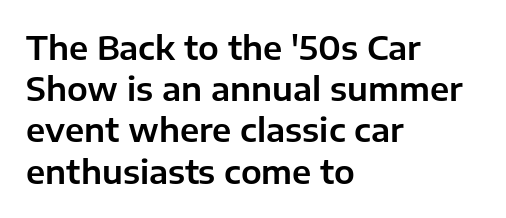
{"serif": "no", "italic": "no", "width": "normal", "stroke_contrast": "low", "x_height": "medium", "monospaced": "no", "underline": "no", "align": "left", "line_spacing": "normal", "line_spacing_ratio": 1.25, "letter_spacing": "normal", "letter_spacing_em": 0.0, "glyph_px": 33}
